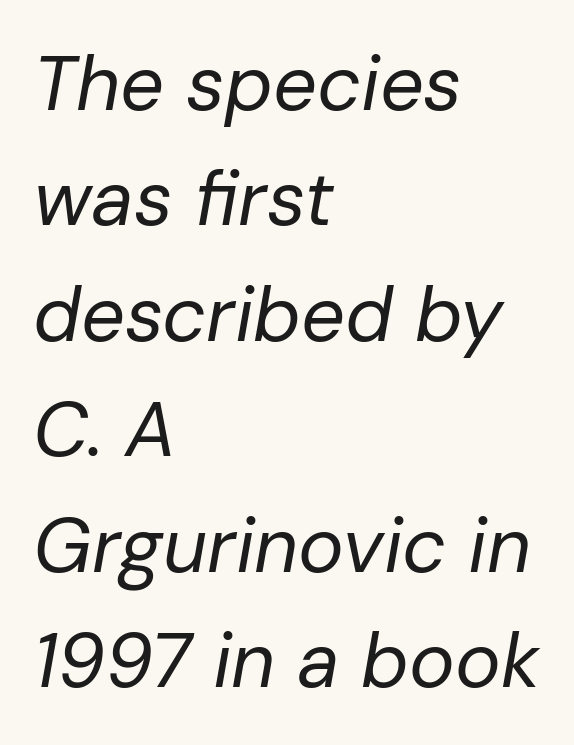
Q: Is the text bold? A: No.
Q: Is the text italic (slanted)? A: Yes, it leans right by about 10 degrees.
Q: Is the text underlined? A: No.
Q: How is the paragraph aligned? A: Left-aligned.
Q: Is the spacing between letters normal or unusually wide? A: Normal.
Q: Is the spacing between lines tight, normal or loose? A: Normal.
Q: Width (condensed, normal, or wide)? A: Normal.
Q: Stroke contrast? A: Low.
Q: x-height? A: Medium.
Q: Monospaced? A: No.
